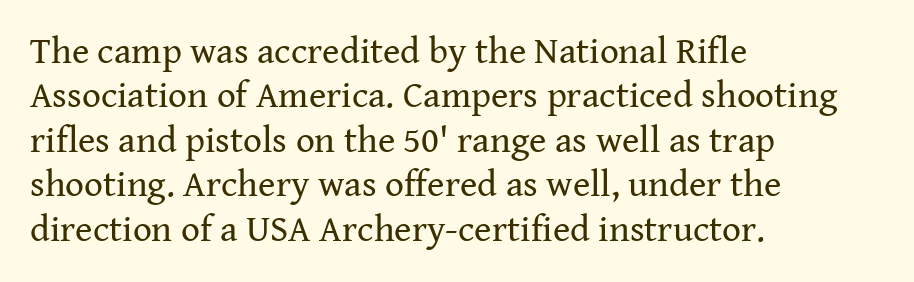
{"serif": "yes", "italic": "no", "bold": "no", "weight": "regular", "width": "normal", "stroke_contrast": "medium", "x_height": "medium", "monospaced": "no", "underline": "no", "align": "left", "line_spacing_ratio": 1.2, "letter_spacing": "normal", "letter_spacing_em": 0.0, "glyph_px": 37}
